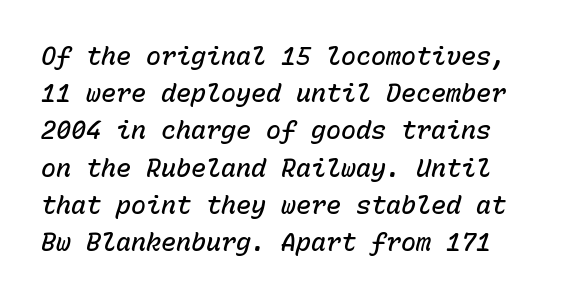
The image shows 25 px text type, italic (leaning right); set normal line spacing (1.49x), normal letter spacing, not underlined.
